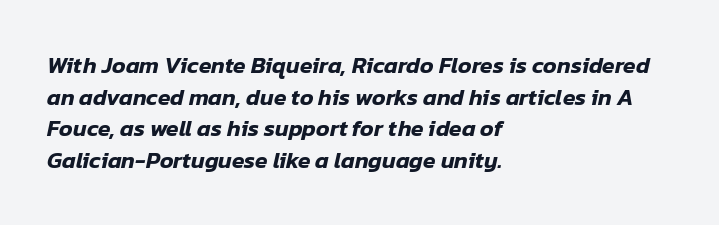
{"italic": "yes", "lean": "right", "slant_degrees": 12, "underline": "no", "align": "left", "line_spacing": "normal", "line_spacing_ratio": 1.37, "letter_spacing": "normal", "letter_spacing_em": 0.0, "glyph_px": 23}
